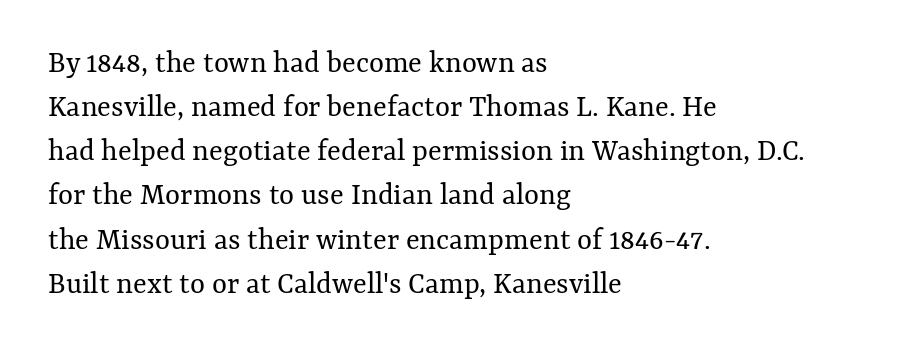
Q: Is the text bold? A: No.
Q: Is the text italic (slanted)? A: No, it is upright.
Q: Is the text underlined? A: No.
Q: How is the paragraph aligned? A: Left-aligned.
Q: Is the spacing between letters normal or unusually wide? A: Normal.
Q: Is the spacing between lines tight, normal or loose? A: Normal.
Q: Width (condensed, normal, or wide)? A: Normal.
Q: Stroke contrast? A: Medium.
Q: x-height? A: Medium.
Q: Monospaced? A: No.
